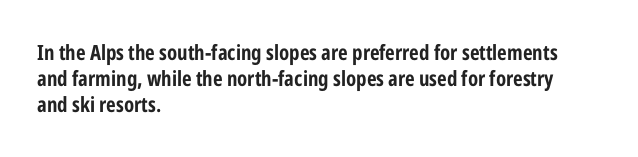
Does the weight exceed regular? Yes, all the way to bold. A typesetter would mark this as roman, not italic. The glyphs are unaccompanied by any horizontal stroke below them. Interline gaps are of average width in this sample. The horizontal fit of the characters is conventional and even.
